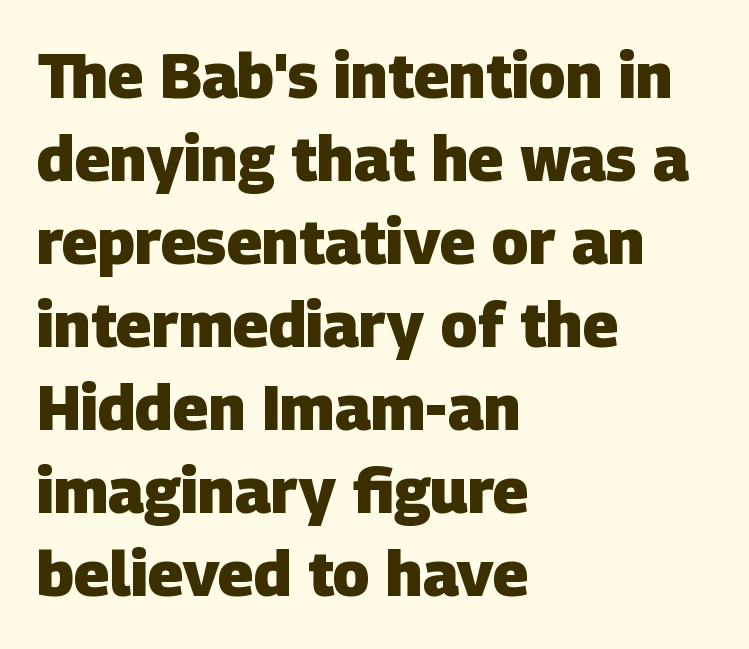
The image shows 62 px heavy sans-serif type; set left-aligned, normal line spacing (1.34x), normal letter spacing, not underlined; low stroke contrast and a large x-height.
